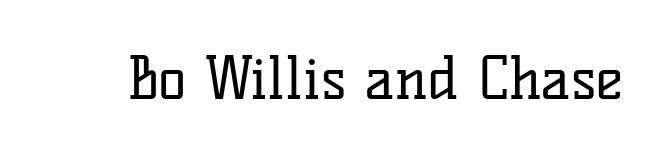
The image shows 58 px regular-weight serif type, upright; set normal letter spacing, not underlined; low stroke contrast and a medium x-height.
